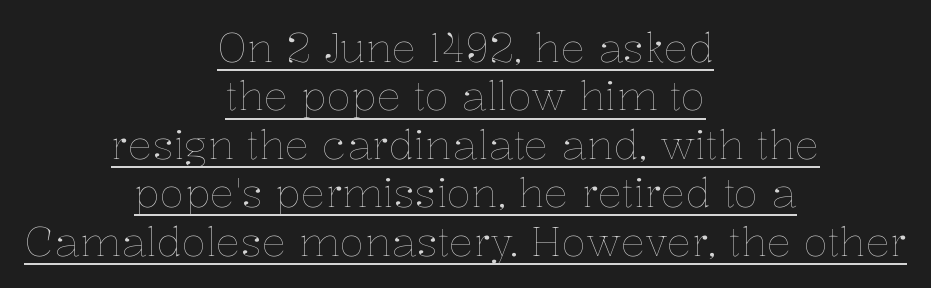
{"italic": "no", "bold": "no", "weight": "thin", "width": "normal", "stroke_contrast": "low", "x_height": "medium", "monospaced": "no", "underline": "yes", "align": "center", "line_spacing_ratio": 1.18, "letter_spacing": "normal", "letter_spacing_em": 0.0, "glyph_px": 41}
